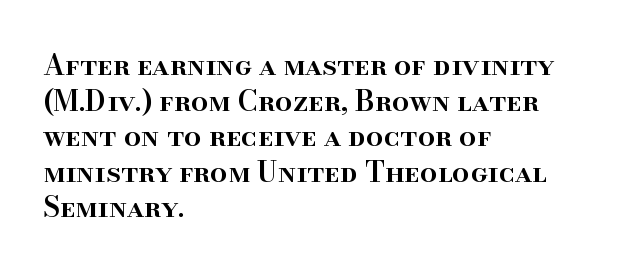
{"serif": "yes", "italic": "no", "bold": "semi", "weight": "semibold", "width": "normal", "stroke_contrast": "high", "x_height": "small", "monospaced": "no", "underline": "no", "align": "left", "line_spacing": "normal", "line_spacing_ratio": 1.27, "letter_spacing": "normal", "letter_spacing_em": 0.0, "glyph_px": 28}
